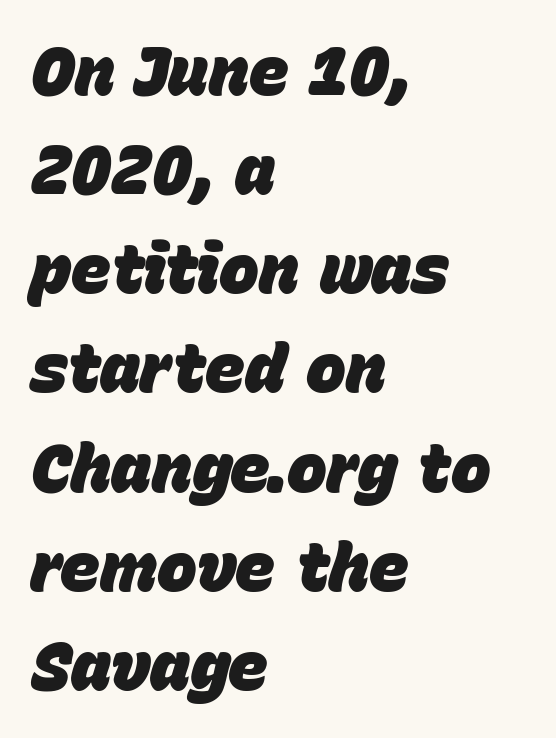
{"italic": "yes", "lean": "right", "slant_degrees": 15, "bold": "yes", "weight": "heavy", "width": "normal", "stroke_contrast": "low", "x_height": "large", "monospaced": "no", "underline": "no", "align": "left", "line_spacing": "normal", "line_spacing_ratio": 1.48, "letter_spacing": "normal", "letter_spacing_em": 0.0, "glyph_px": 67}
